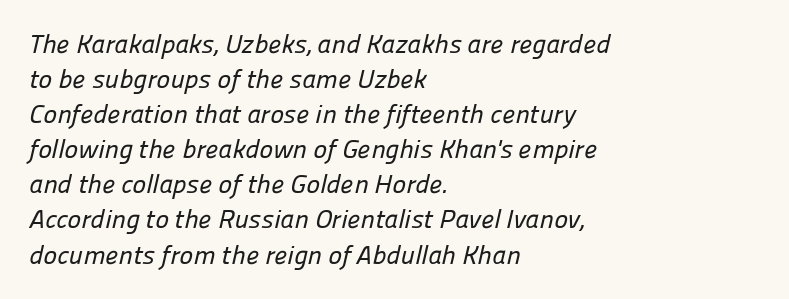
The image shows 26 px text type; set left-aligned, normal line spacing (1.35x), normal letter spacing, not underlined.
